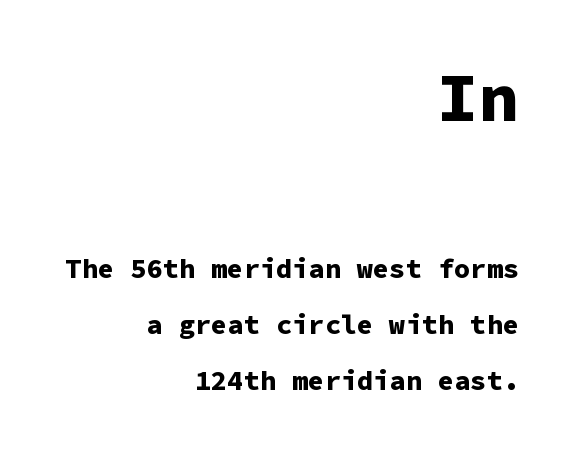
The image shows 68 px bold sans-serif type, upright, monospaced; set right-aligned, loose line spacing (2.09x), normal letter spacing, not underlined; the first (top) block is 2.52x larger; low stroke contrast and a medium x-height.
